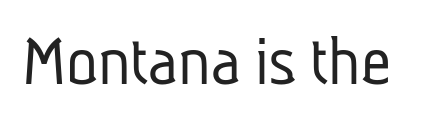
{"serif": "no", "bold": "no", "weight": "light", "width": "condensed", "stroke_contrast": "low", "x_height": "medium", "monospaced": "no", "underline": "no", "letter_spacing": "normal", "letter_spacing_em": 0.0, "glyph_px": 74}
